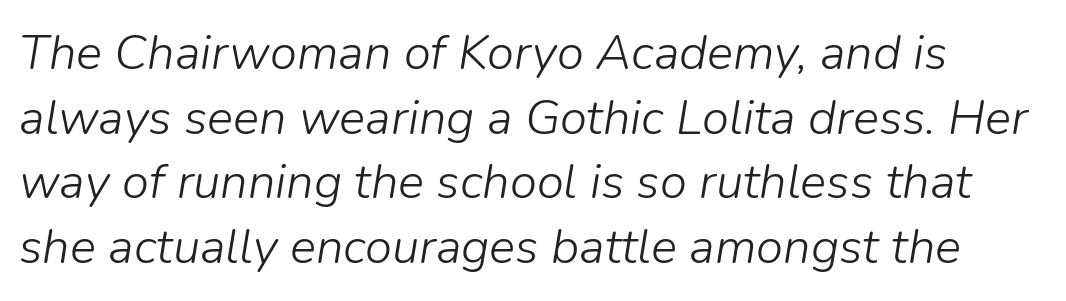
Notice how the stems are inclined rather than vertical — that's the hallmark of italics. Is there much room between lines? A standard amount, neither cramped nor airy. In terms of letterspacing, this is plain default setting. The string is rendered with underlining switched off. The rendering uses natural spacing where letterforms have individual widths. Stem width sits at or under what a default text font uses.
